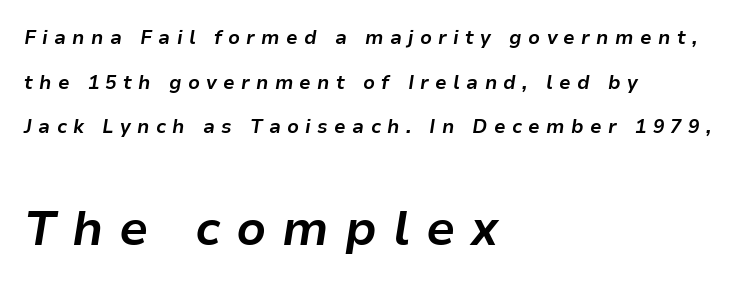
Q: Is the text bold? A: Yes.
Q: Is the text italic (slanted)? A: Yes, it leans right by about 9 degrees.
Q: Is the text underlined? A: No.
Q: How is the paragraph aligned? A: Left-aligned.
Q: Is the spacing between letters normal or unusually wide? A: Unusually wide.
Q: Is the spacing between lines tight, normal or loose? A: Loose.
Q: Which block of text is set in a larger size, the first (top) or the second (bottom)? A: The second (bottom) one.
Q: Width (condensed, normal, or wide)? A: Normal.
Q: Stroke contrast? A: Low.
Q: x-height? A: Medium.
Q: Monospaced? A: No.
